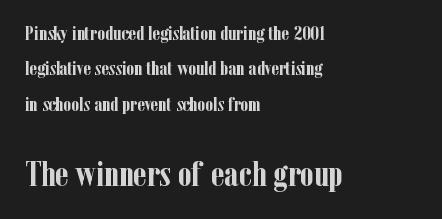
The rendering keeps characters at their native spacing. Observe the serifs anchoring each vertical stroke in this sample. This sample has the flowing, uneven cadence of proportional lettering. Scale increases going downward across the two blocks.
